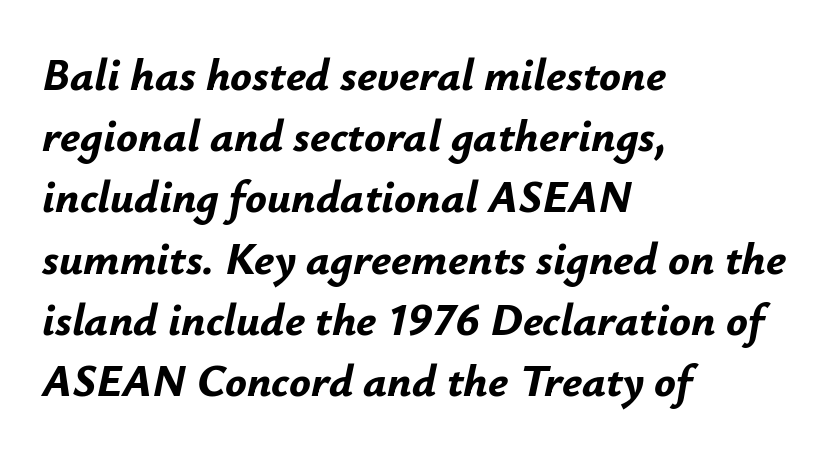
The typesetting leans heavy: a genuine bold. The typography opts for an oblique posture over an upright one. Evenly set lines give the paragraph a standard silhouette. This sample is left-justified, so line endings fall wherever the words run out.
